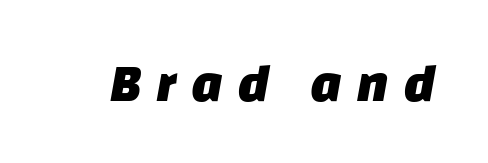
Q: Is the typeface a serif or a sans-serif typeface? A: Sans-serif.
Q: Is the text underlined? A: No.
Q: Is the spacing between letters normal or unusually wide? A: Unusually wide.
Q: Width (condensed, normal, or wide)? A: Normal.
Q: Stroke contrast? A: Low.
Q: x-height? A: Large.
Q: Monospaced? A: No.
